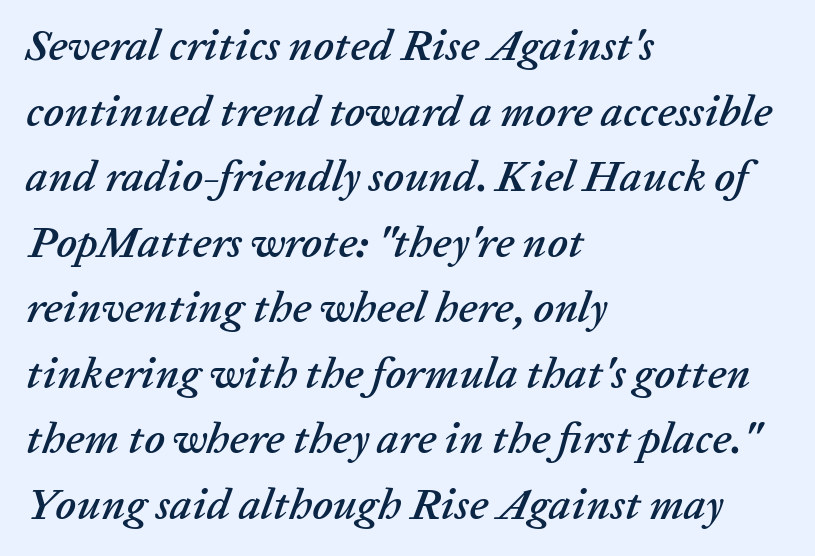
{"italic": "yes", "lean": "right", "slant_degrees": 20, "width": "normal", "stroke_contrast": "low", "x_height": "medium", "monospaced": "no", "underline": "no", "align": "left", "line_spacing": "normal", "line_spacing_ratio": 1.49, "letter_spacing": "normal", "letter_spacing_em": 0.0, "glyph_px": 44}
